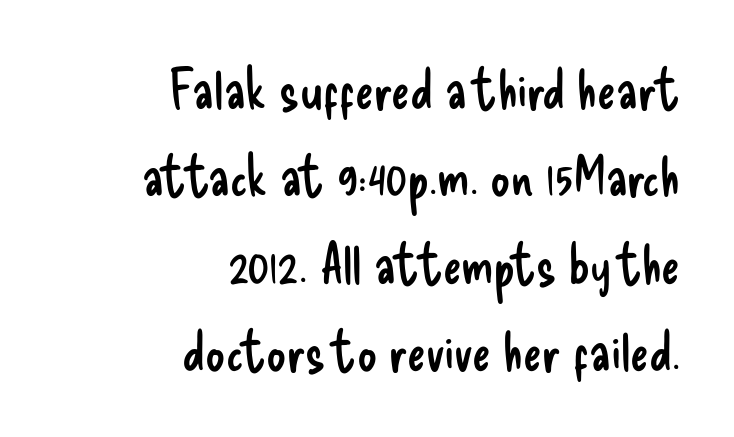
Q: Is the text bold? A: No.
Q: Is the text italic (slanted)? A: No, it is upright.
Q: Is the typeface a serif or a sans-serif typeface? A: Sans-serif.
Q: Is the text underlined? A: No.
Q: How is the paragraph aligned? A: Right-aligned.
Q: Is the spacing between letters normal or unusually wide? A: Normal.
Q: Is the spacing between lines tight, normal or loose? A: Normal.
Q: Width (condensed, normal, or wide)? A: Condensed.
Q: Stroke contrast? A: Low.
Q: x-height? A: Small.
Q: Monospaced? A: No.
